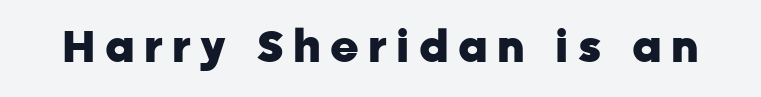
Typographic density is high because the face is bold. The face used here is proportionally spaced, like ordinary book or web type. You could only call the tracking loose — the letters float apart. The words here are not underlined.
